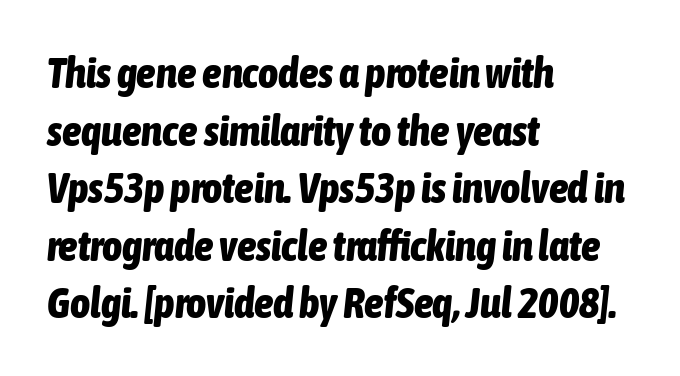
Q: Is the text bold? A: Yes.
Q: Is the text italic (slanted)? A: Yes, it leans right by about 6 degrees.
Q: Is the text underlined? A: No.
Q: How is the paragraph aligned? A: Left-aligned.
Q: Is the spacing between letters normal or unusually wide? A: Normal.
Q: Is the spacing between lines tight, normal or loose? A: Normal.
Q: Width (condensed, normal, or wide)? A: Condensed.
Q: Stroke contrast? A: Low.
Q: x-height? A: Medium.
Q: Monospaced? A: No.
